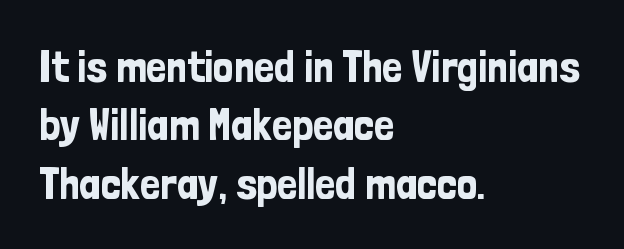
Interline gaps are of average width in this sample. Honestly, the letter spacing is just normal — you wouldn't notice it. You could not count columns in this text — the font is proportionally spaced. Teacher's note: observe the even left margin — that is flush-left alignment. Type without underlining.
